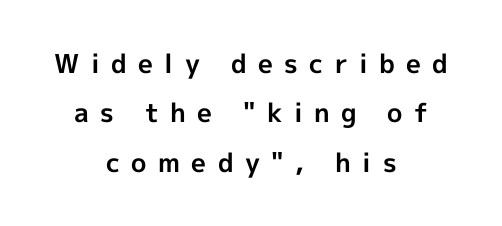
The image shows 26 px bold type, upright; set centered, loose line spacing (1.9x), unusually wide letter spacing (+0.44 em), not underlined.
